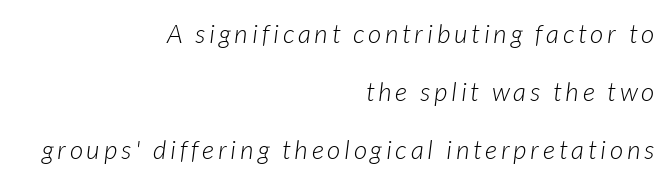
{"italic": "yes", "lean": "right", "slant_degrees": 7, "bold": "no", "underline": "no", "align": "right", "line_spacing": "loose", "line_spacing_ratio": 2.24, "glyph_px": 26}
